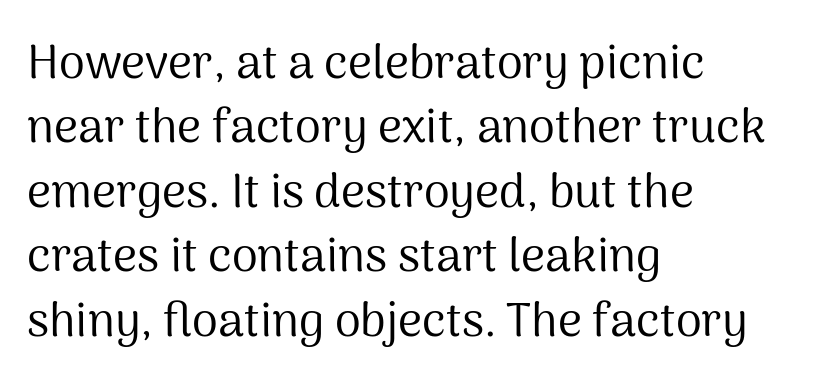
No extra ink here — the face is not bold. A typesetter would call this proportional, since set widths differ per character. A classic flush-left, rag-right setting is used for this passage. Inter-character spacing is left at the font's built-in metrics. Note: no serifs on the glyphs. The font's upright variant was chosen for this text.
